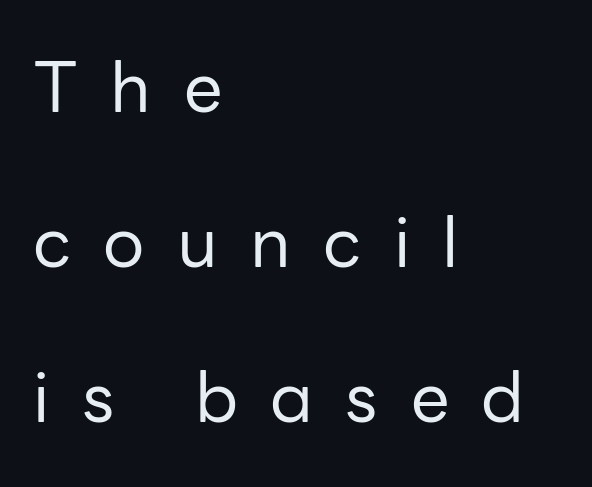
The image shows 69 px regular-weight sans-serif type, upright; set left-aligned, loose line spacing (2.25x), unusually wide letter spacing (+0.47 em), not underlined; low stroke contrast and a medium x-height.
